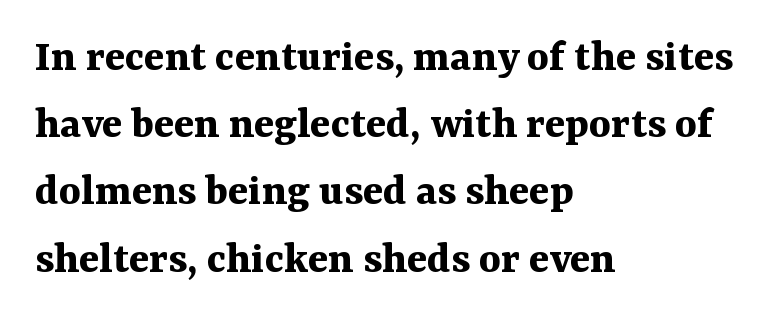
{"serif": "yes", "italic": "no", "bold": "yes", "weight": "bold", "width": "normal", "stroke_contrast": "medium", "x_height": "medium", "monospaced": "no", "underline": "no", "align": "left", "line_spacing": "normal", "line_spacing_ratio": 1.43, "letter_spacing": "normal", "letter_spacing_em": 0.0, "glyph_px": 47}
